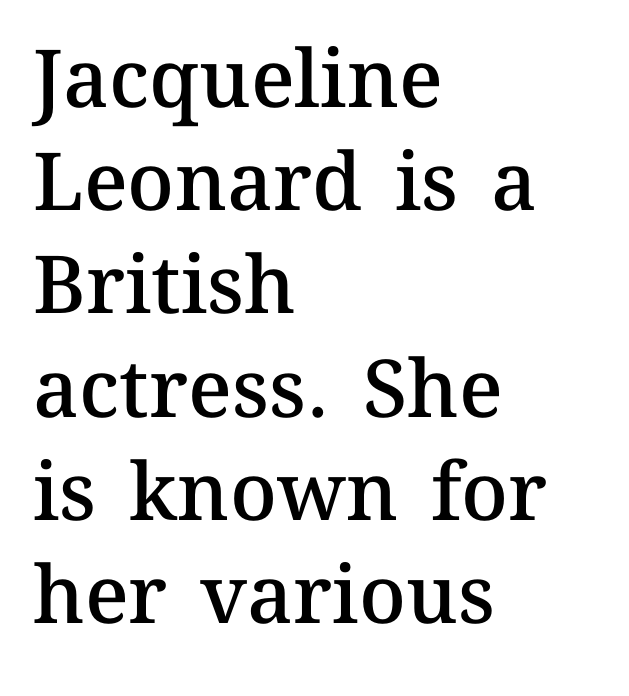
{"italic": "no", "bold": "semi", "weight": "semibold", "width": "normal", "stroke_contrast": "medium", "x_height": "medium", "monospaced": "no", "underline": "no", "align": "left", "line_spacing": "normal", "line_spacing_ratio": 1.29, "letter_spacing": "normal", "letter_spacing_em": 0.0, "glyph_px": 80}
